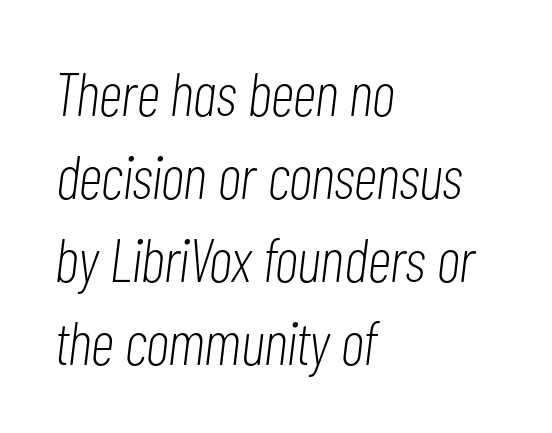
Q: Is the text bold? A: No.
Q: Is the text italic (slanted)? A: Yes, it leans right by about 7 degrees.
Q: Is the text underlined? A: No.
Q: How is the paragraph aligned? A: Left-aligned.
Q: Is the spacing between letters normal or unusually wide? A: Normal.
Q: Is the spacing between lines tight, normal or loose? A: Normal.
Q: Width (condensed, normal, or wide)? A: Condensed.
Q: Stroke contrast? A: Low.
Q: x-height? A: Medium.
Q: Monospaced? A: No.
